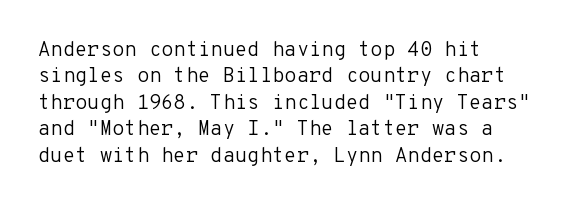
{"italic": "no", "bold": "no", "underline": "no", "align": "left", "line_spacing": "normal", "line_spacing_ratio": 1.32, "letter_spacing": "normal", "letter_spacing_em": 0.0, "glyph_px": 20}
